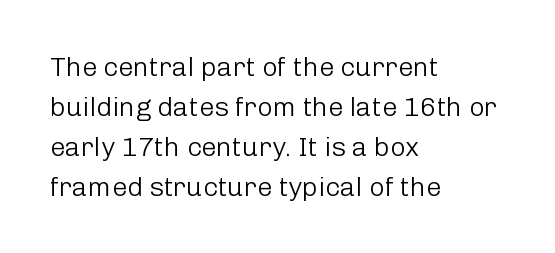
Italic: no, the glyphs are upright roman. Observe the ordinary spacing: letters are neighbours, not strangers. Line spacing here is normal. The zone under the glyphs is completely vacant. These lines stack with their left ends in a neat column.
